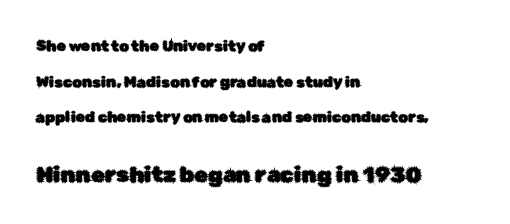
{"italic": "no", "underline": "no", "align": "left", "line_spacing": "loose", "line_spacing_ratio": 2.38, "letter_spacing": "normal", "letter_spacing_em": 0.0, "larger_block": "second", "size_ratio": 1.47, "glyph_px": 22}
